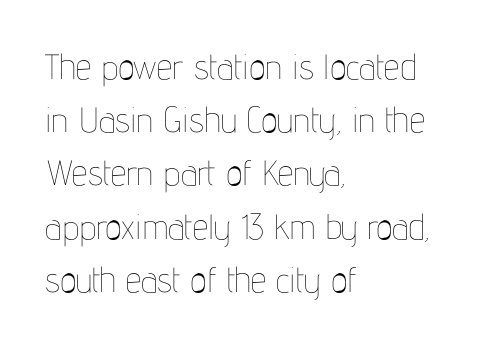
The strip under each line holds only bare page. Casual observation: everything's shoved over to the left. In terms of letterspacing, this is plain default setting. No letter is thick-stroked: the sample isn't bold.
